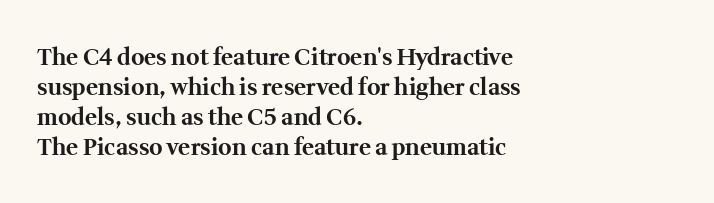
Q: Is the text bold? A: Yes.
Q: Is the text italic (slanted)? A: No, it is upright.
Q: Is the text underlined? A: No.
Q: How is the paragraph aligned? A: Left-aligned.
Q: Is the spacing between letters normal or unusually wide? A: Normal.
Q: Is the spacing between lines tight, normal or loose? A: Normal.
